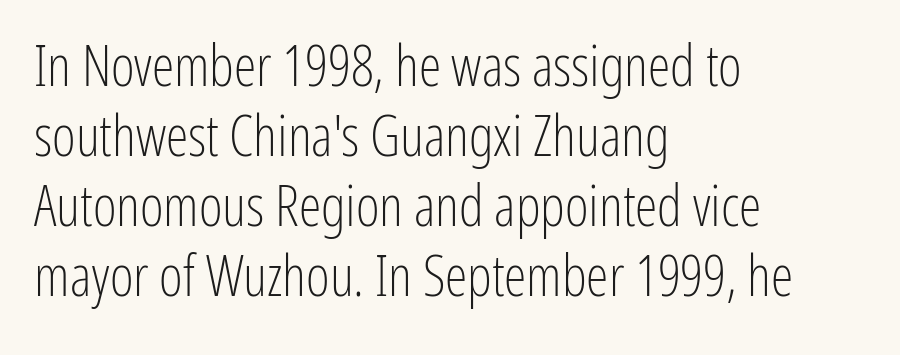
Nobody drew a line under any word here. Ascenders rise straight up at ninety degrees. Line beginnings align vertically; line endings do not. Observe the absence of serifs on each vertical stroke in this sample. You could not count columns in this text — the font is proportionally spaced. Tracking value appears to be zero — textbook default spacing.
